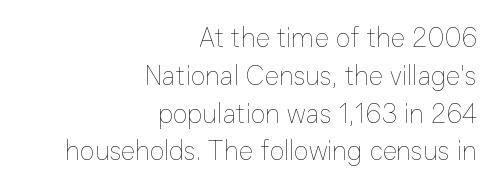
{"italic": "no", "bold": "no", "underline": "no", "align": "right", "line_spacing": "normal", "line_spacing_ratio": 1.4, "letter_spacing": "normal", "letter_spacing_em": 0.0, "glyph_px": 27}
